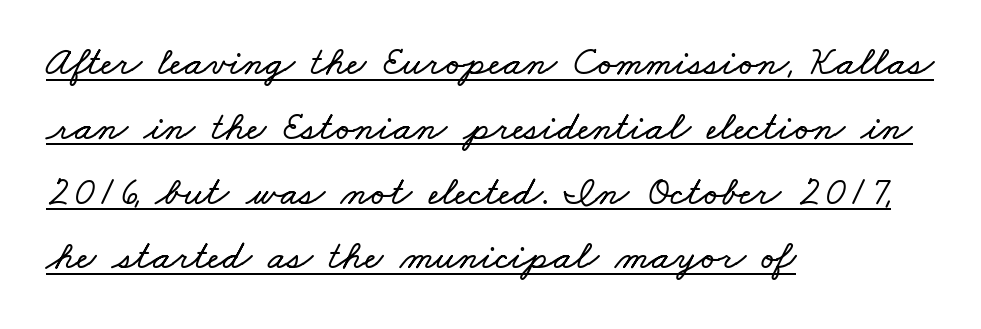
The image shows 41 px wide type; set left-aligned, normal line spacing (1.58x), normal letter spacing, underlined; low stroke contrast and a small x-height.
